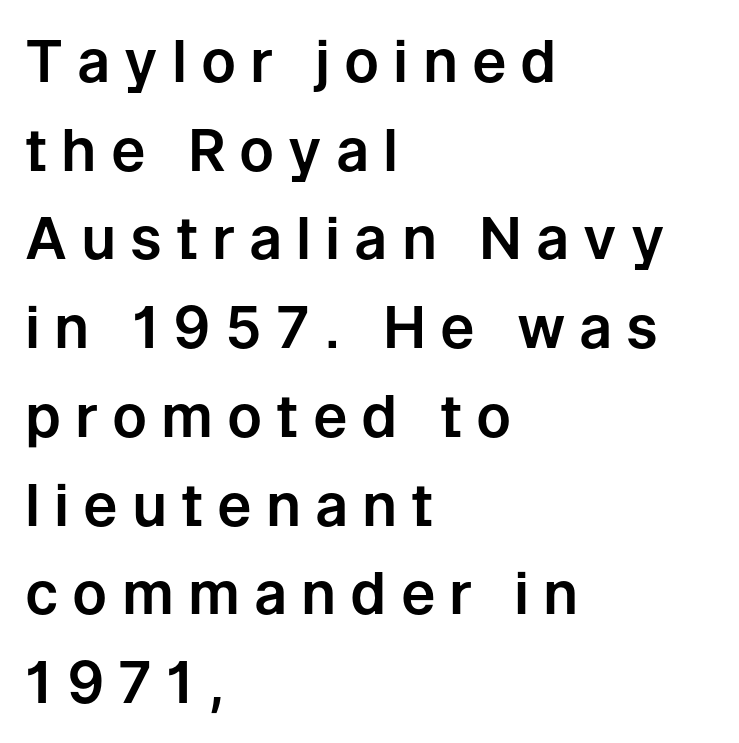
A classic flush-left, rag-right setting is used for this passage. The line texture is sparse and dotted thanks to wide tracking. Do the letters lean? They stand straight. Check under the words: just untouched page.
